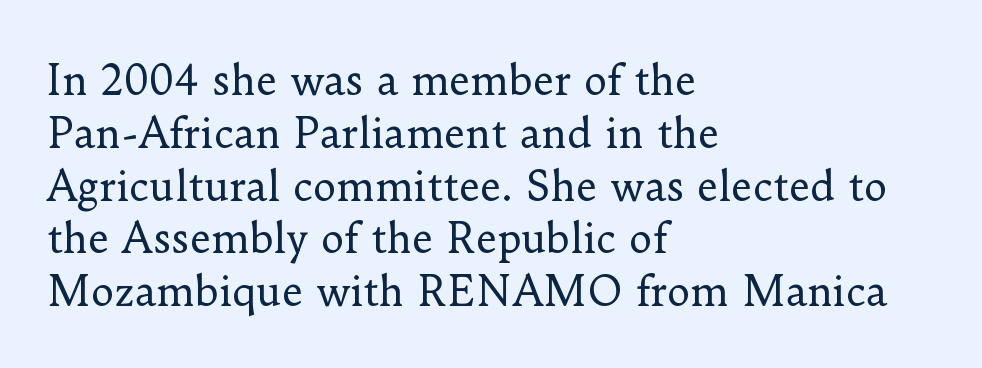
Q: Is the text bold? A: No.
Q: Is the text italic (slanted)? A: No, it is upright.
Q: Is the typeface a serif or a sans-serif typeface? A: Serif.
Q: Is the text underlined? A: No.
Q: How is the paragraph aligned? A: Left-aligned.
Q: Is the spacing between letters normal or unusually wide? A: Normal.
Q: Is the spacing between lines tight, normal or loose? A: Normal.
Q: Width (condensed, normal, or wide)? A: Normal.
Q: Stroke contrast? A: Low.
Q: x-height? A: Small.
Q: Monospaced? A: No.
